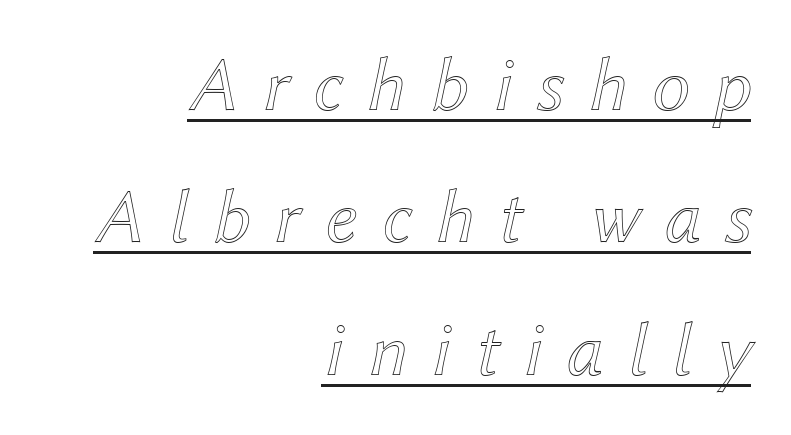
The image shows 77 px text type, italic (leaning right); set right-aligned, line spacing 1.72x, unusually wide letter spacing (+0.31 em), underlined; a medium x-height.
